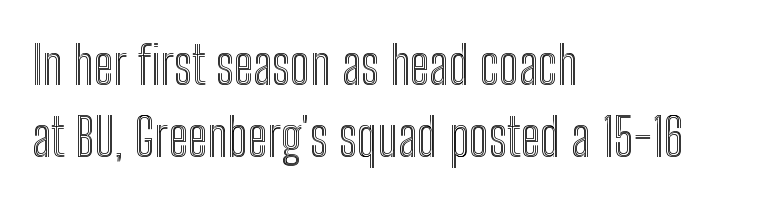
{"italic": "no", "width": "condensed", "x_height": "medium", "monospaced": "no", "underline": "no", "align": "left", "line_spacing": "normal", "line_spacing_ratio": 1.36, "letter_spacing": "normal", "letter_spacing_em": 0.0, "glyph_px": 53}
